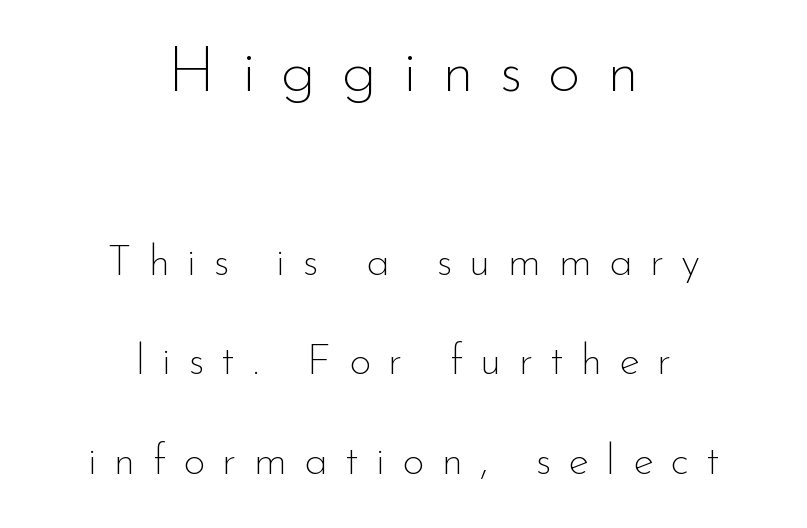
Each letter's strokes conclude bluntly, with no projecting serifs. Does the lettering tilt? It doesn't — this is upright. Widely set lines give the paragraph a tall, airy silhouette. Quick note: underline off. Teacher's note: observe the equal gaps on both sides — that is centered alignment. Letter spacing: wide.
